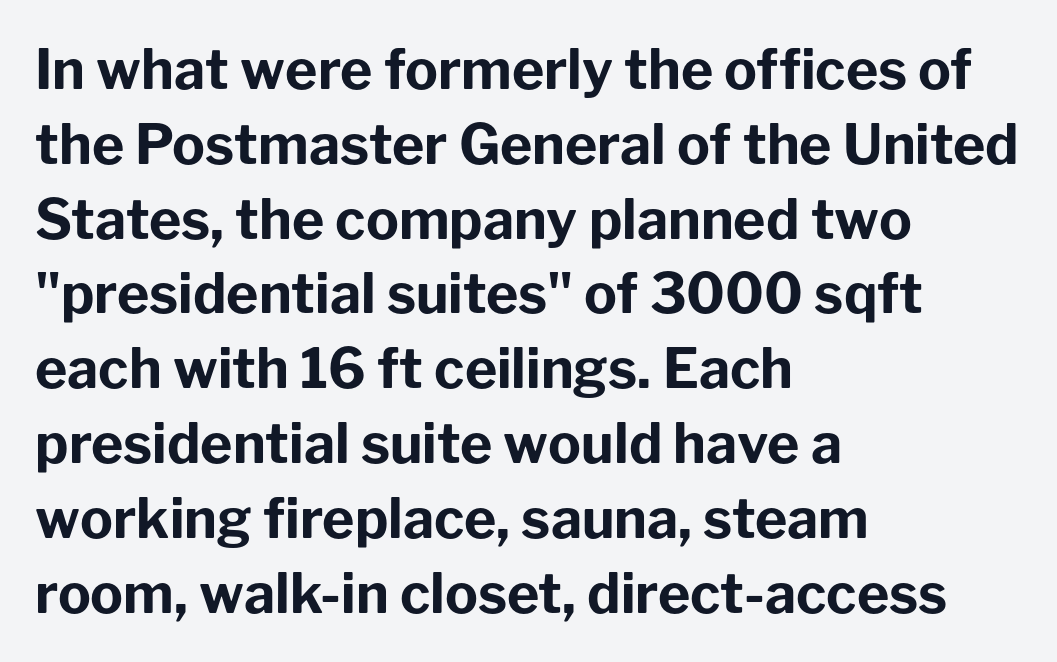
The image shows 55 px bold sans-serif type, upright; set left-aligned, normal line spacing (1.36x), normal letter spacing, not underlined; low stroke contrast and a medium x-height.
